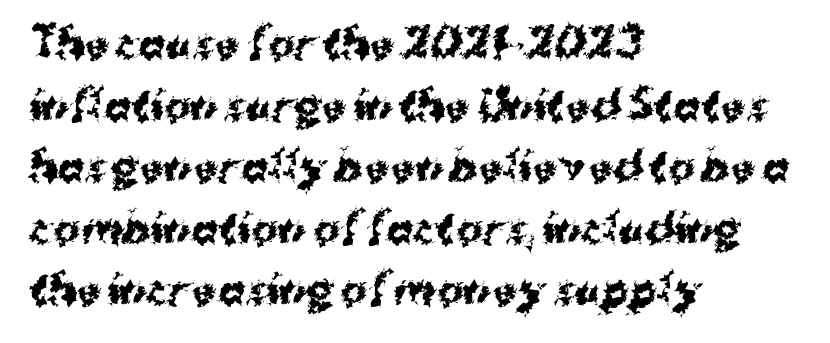
Q: Is the text bold? A: Yes.
Q: Is the text italic (slanted)? A: Yes.
Q: Is the typeface a serif or a sans-serif typeface? A: Sans-serif.
Q: Is the text underlined? A: No.
Q: How is the paragraph aligned? A: Left-aligned.
Q: Is the spacing between letters normal or unusually wide? A: Normal.
Q: Is the spacing between lines tight, normal or loose? A: Normal.
Q: Width (condensed, normal, or wide)? A: Normal.
Q: Stroke contrast? A: Medium.
Q: x-height? A: Medium.
Q: Monospaced? A: No.
